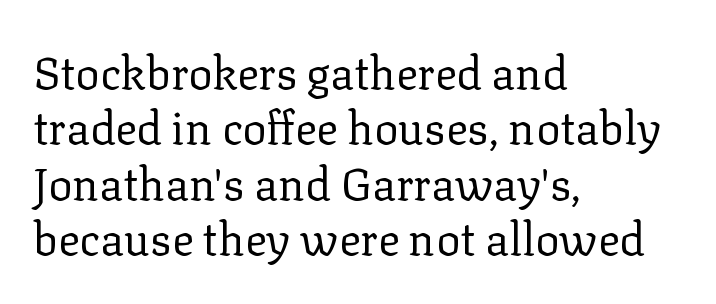
The type sits square on the baseline with zero lean. The typeface chosen for these lines features serifs. Inter-character spacing is left at the font's built-in metrics. Spacing verdict: proportional, widths tailored to each character. Honestly, there is no underline to notice here at all.
